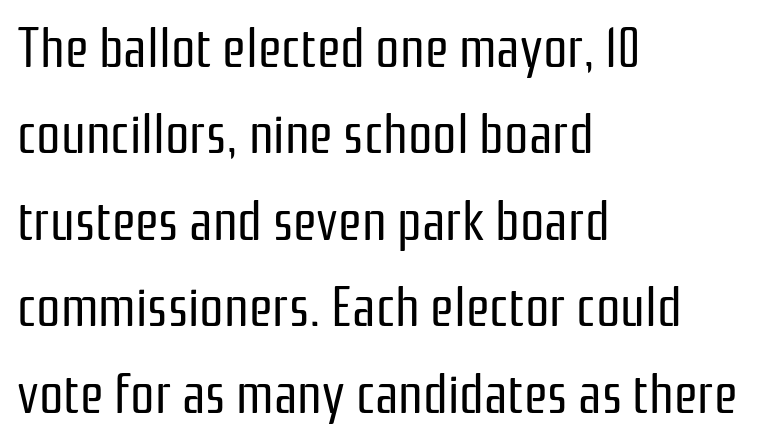
{"serif": "no", "italic": "no", "bold": "no", "weight": "regular", "width": "condensed", "stroke_contrast": "low", "x_height": "medium", "monospaced": "no", "underline": "no", "align": "left", "line_spacing": "normal", "line_spacing_ratio": 1.6, "letter_spacing": "normal", "letter_spacing_em": 0.0, "glyph_px": 54}
